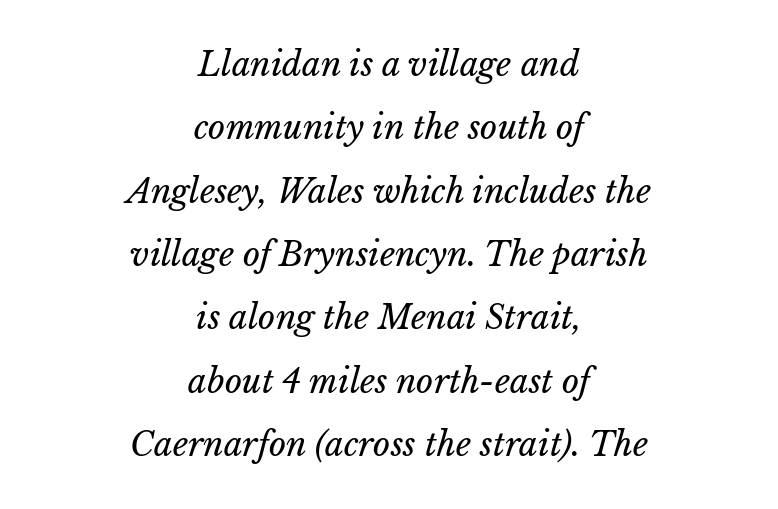
The image shows 33 px regular-weight type, italic (leaning right); set centered, loose line spacing (1.92x), normal letter spacing, not underlined; low stroke contrast and a medium x-height.
